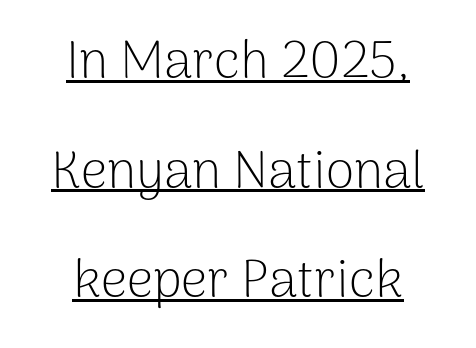
No italicization has been applied; the sample stays upright. The vertical gap from one line to the next is large. Notice how the passage keeps no hard edge, just a central spine. Between one letter and the next there's only the usual sliver of space. These glyphs show unthickened strokes, regular width or finer.
